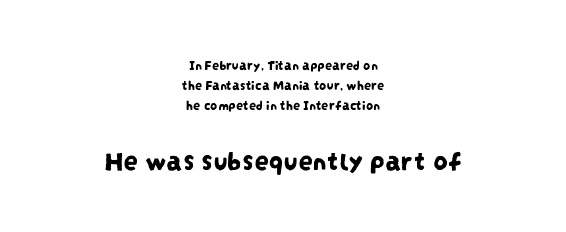
Q: Is the typeface a serif or a sans-serif typeface? A: Sans-serif.
Q: Is the text underlined? A: No.
Q: How is the paragraph aligned? A: Centered.
Q: Is the spacing between letters normal or unusually wide? A: Normal.
Q: Is the spacing between lines tight, normal or loose? A: Normal.
Q: Which block of text is set in a larger size, the first (top) or the second (bottom)? A: The second (bottom) one.
Q: Width (condensed, normal, or wide)? A: Condensed.
Q: Stroke contrast? A: Low.
Q: x-height? A: Large.
Q: Monospaced? A: No.
